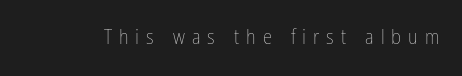
The image shows 21 px text type, upright; set unusually wide letter spacing (+0.33 em), not underlined.
